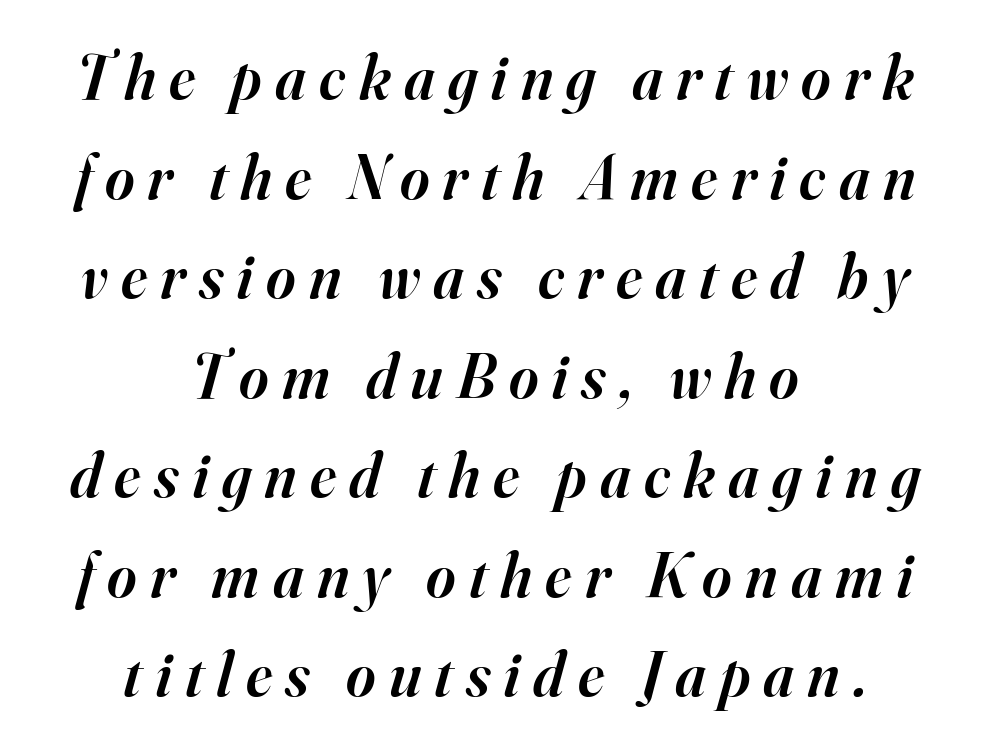
Q: Is the text bold? A: Semi-bold.
Q: Is the text italic (slanted)? A: Yes, it leans right by about 16 degrees.
Q: Is the typeface a serif or a sans-serif typeface? A: Serif.
Q: Is the text underlined? A: No.
Q: How is the paragraph aligned? A: Centered.
Q: Is the spacing between letters normal or unusually wide? A: Unusually wide.
Q: Is the spacing between lines tight, normal or loose? A: Normal.
Q: Width (condensed, normal, or wide)? A: Normal.
Q: Stroke contrast? A: High.
Q: x-height? A: Small.
Q: Monospaced? A: No.
